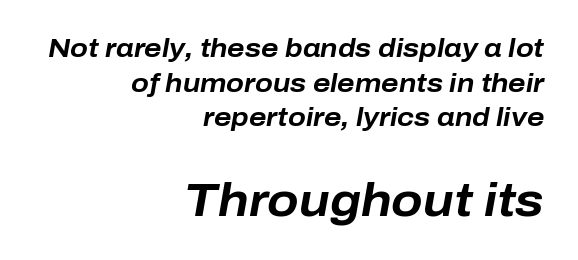
The image shows 46 px bold type, italic (leaning right); set right-aligned, normal line spacing (1.33x), normal letter spacing, not underlined; the second (bottom) block is 1.77x larger; low stroke contrast and a medium x-height.
